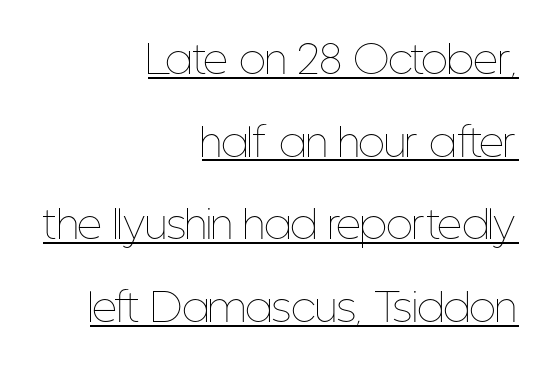
Q: Is the text bold? A: No.
Q: Is the text italic (slanted)? A: No, it is upright.
Q: Is the text underlined? A: Yes.
Q: How is the paragraph aligned? A: Right-aligned.
Q: Is the spacing between letters normal or unusually wide? A: Normal.
Q: Is the spacing between lines tight, normal or loose? A: Loose.
Q: Width (condensed, normal, or wide)? A: Condensed.
Q: Stroke contrast? A: Low.
Q: x-height? A: Medium.
Q: Monospaced? A: No.
